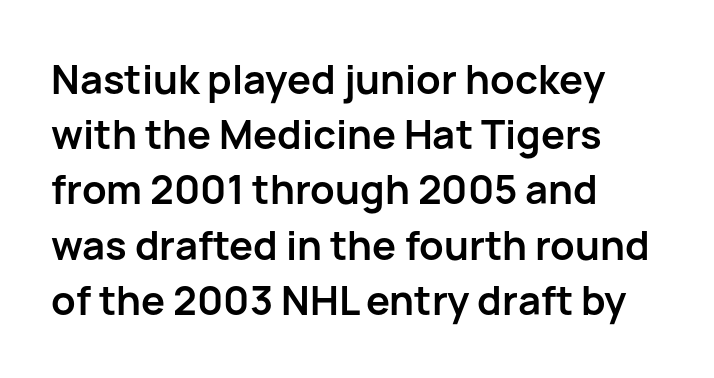
The image shows 40 px semibold sans-serif type, upright; set left-aligned, normal line spacing (1.38x), normal letter spacing, not underlined; low stroke contrast and a medium x-height.
